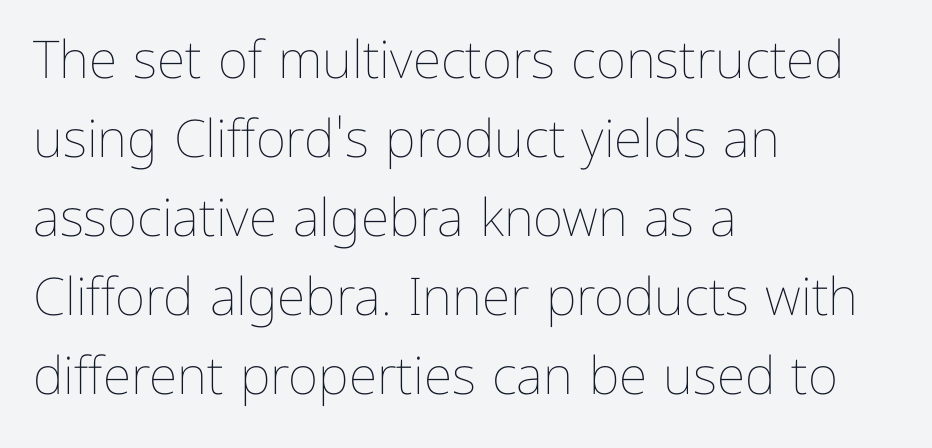
The image shows 52 px thin type, upright; set left-aligned, normal line spacing (1.52x), normal letter spacing, not underlined; low stroke contrast and a medium x-height.
